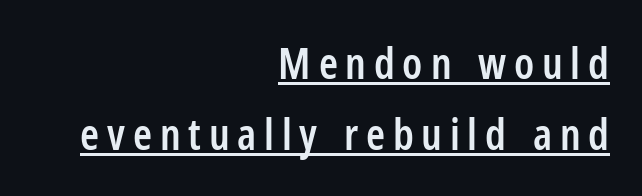
Q: Is the text bold? A: Semi-bold.
Q: Is the text italic (slanted)? A: No, it is upright.
Q: Is the typeface a serif or a sans-serif typeface? A: Sans-serif.
Q: Is the text underlined? A: Yes.
Q: How is the paragraph aligned? A: Right-aligned.
Q: Is the spacing between lines tight, normal or loose? A: Normal.
Q: Width (condensed, normal, or wide)? A: Condensed.
Q: Stroke contrast? A: Low.
Q: x-height? A: Medium.
Q: Monospaced? A: No.
